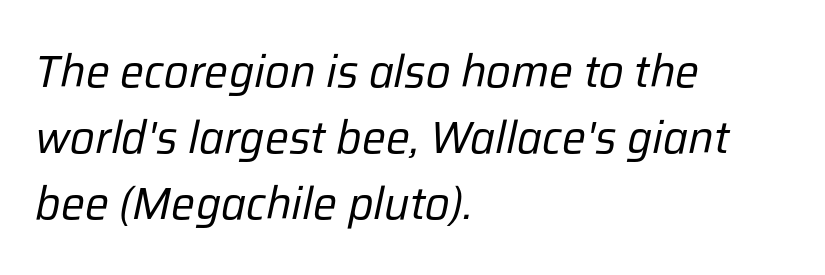
Q: Is the text bold? A: No.
Q: Is the text italic (slanted)? A: Yes, it leans right by about 12 degrees.
Q: Is the text underlined? A: No.
Q: How is the paragraph aligned? A: Left-aligned.
Q: Is the spacing between letters normal or unusually wide? A: Normal.
Q: Is the spacing between lines tight, normal or loose? A: Normal.
Q: Width (condensed, normal, or wide)? A: Normal.
Q: Stroke contrast? A: Low.
Q: x-height? A: Medium.
Q: Monospaced? A: No.
